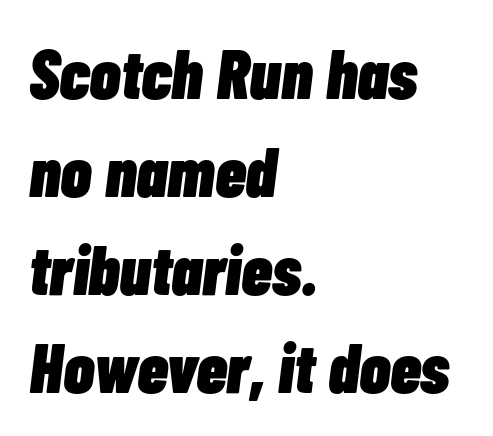
Notice how the stems are inclined rather than vertical — that's the hallmark of italics. Think of a printed novel: that variable character pitch is what you see here. Line spacing here is normal. Each word holds together tightly as a unit, with standard inter-letter gaps. Every letter is thick-stroked: bold, no question.
